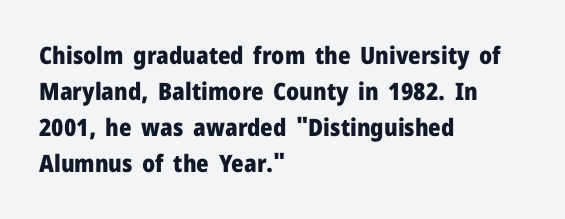
{"italic": "no", "bold": "yes", "underline": "no", "align": "left", "line_spacing": "normal", "line_spacing_ratio": 1.5, "letter_spacing": "normal", "letter_spacing_em": 0.0, "glyph_px": 24}
